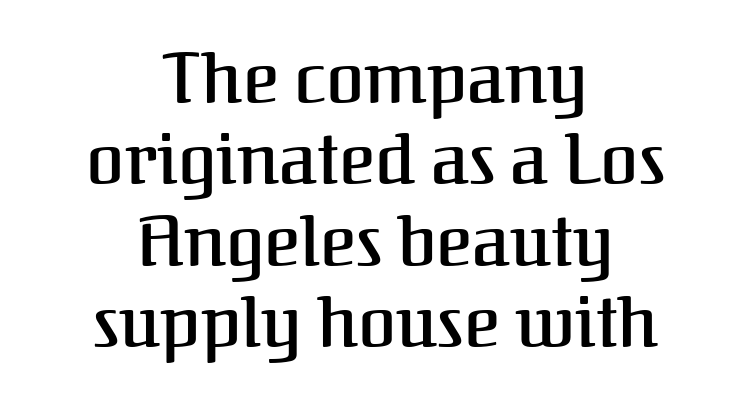
Q: Is the text italic (slanted)? A: No, it is upright.
Q: Is the typeface a serif or a sans-serif typeface? A: Serif.
Q: Is the text underlined? A: No.
Q: How is the paragraph aligned? A: Centered.
Q: Is the spacing between letters normal or unusually wide? A: Normal.
Q: Width (condensed, normal, or wide)? A: Normal.
Q: Stroke contrast? A: Medium.
Q: x-height? A: Medium.
Q: Monospaced? A: No.
